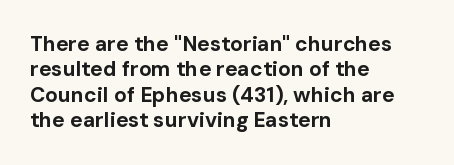
{"italic": "no", "bold": "yes", "underline": "no", "align": "left", "line_spacing_ratio": 1.21, "letter_spacing": "normal", "letter_spacing_em": 0.0, "glyph_px": 21}
